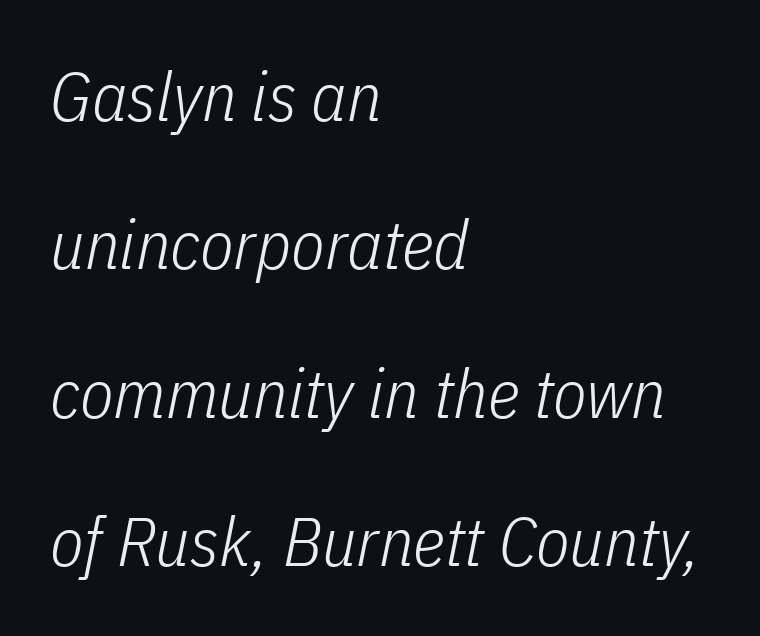
The space beneath each line is pristine and unruled. Emphasis-style slanted type is in use. The letters sit at their default tracking, neither squeezed nor spread. The strokes are not fattened; the text isn't bold. These lines stand farther apart than default settings would place them. The rendering uses natural spacing where letterforms have individual widths.
